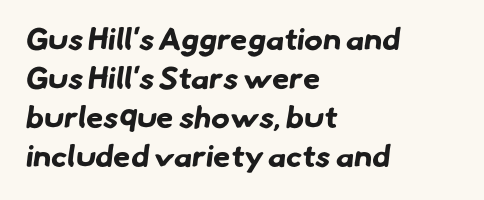
{"serif": "no", "bold": "yes", "weight": "bold", "width": "normal", "stroke_contrast": "low", "x_height": "small", "monospaced": "no", "underline": "no", "align": "left", "line_spacing": "normal", "line_spacing_ratio": 1.26, "letter_spacing": "normal", "letter_spacing_em": 0.0, "glyph_px": 31}
